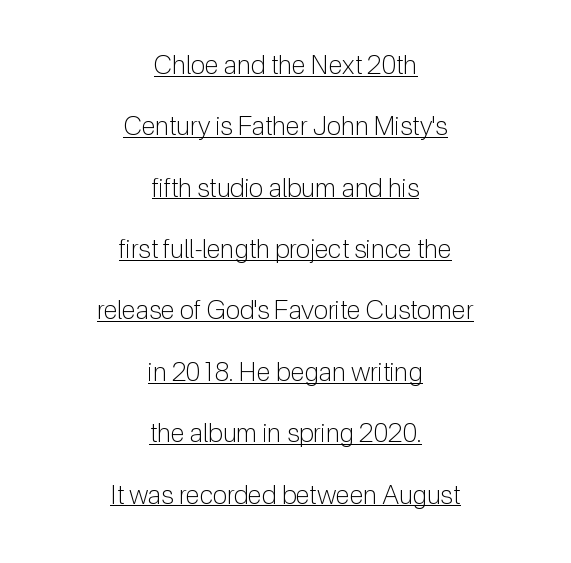
Regarding leading, the lines here are spaced well apart. Notice how the stems are strictly vertical — no italics here. The type is set solid horizontally, with unmodified tracking. Alignment: centered. The cut favours lightness, reaching ordinary text weight at its darkest. Emphasis is given by a line drawn under the lettering.
